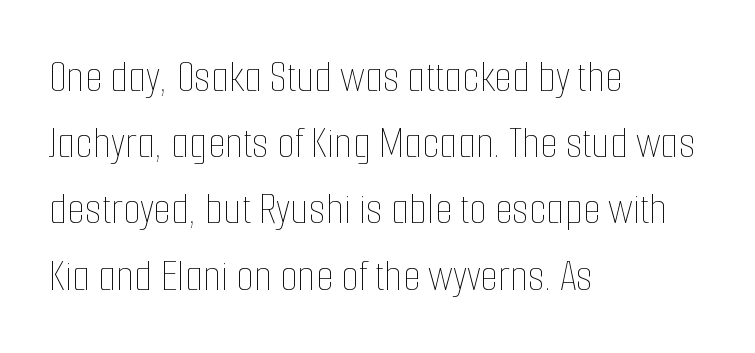
The image shows 46 px thin, condensed type, upright; set left-aligned, normal line spacing (1.44x), normal letter spacing, not underlined; low stroke contrast and a medium x-height.
